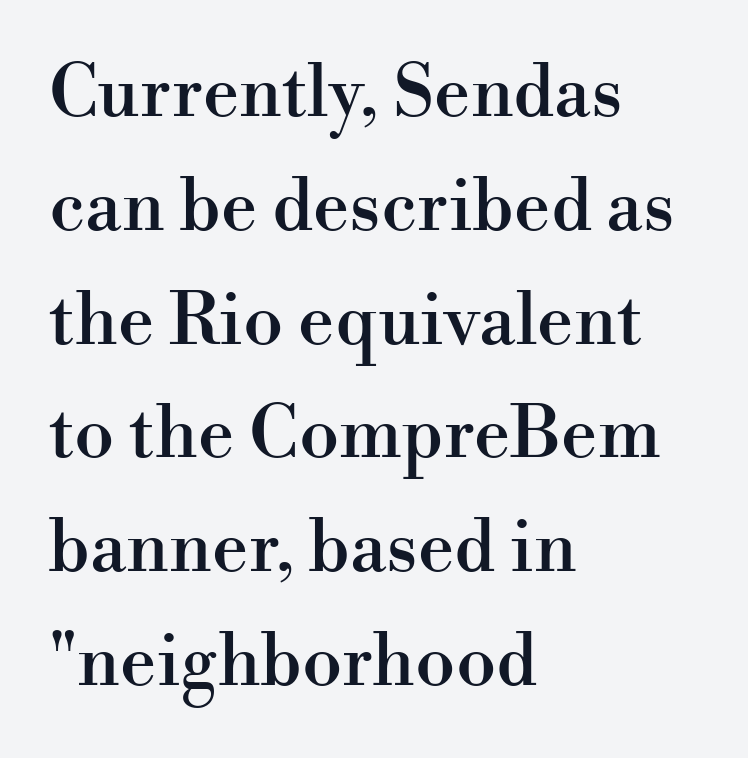
Leading: standard. Italic? Not at all — the glyphs are vertical. Little horizontal feet cap the strokes, marking this as serif type. Has an underline been added? It has not.
